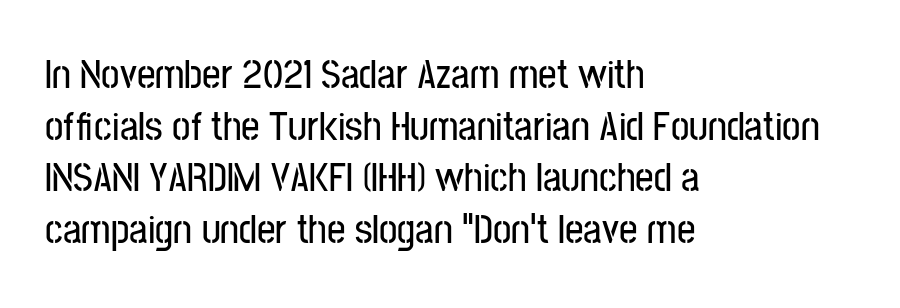
The image shows 41 px condensed sans-serif type, upright; set left-aligned, normal line spacing (1.26x), normal letter spacing, not underlined; low stroke contrast and a medium x-height.
